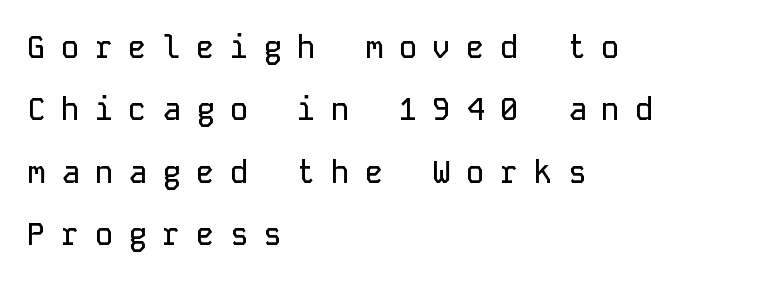
Caption: multi-line text, flush left, ragged right. This sample has the even, mechanical cadence of fixed-width lettering. Substantial extra tracking has been applied to these lines. If you drew a line through each stem, it would be perfectly vertical.
